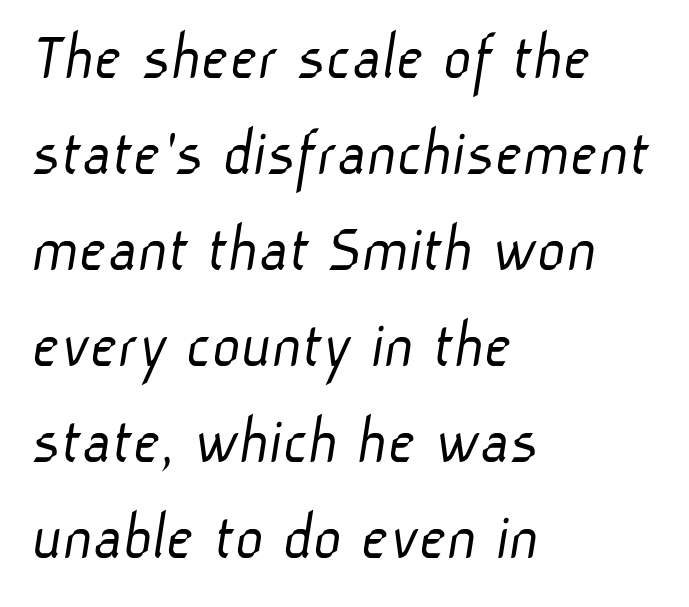
Q: Is the text bold? A: No.
Q: Is the typeface a serif or a sans-serif typeface? A: Sans-serif.
Q: Is the text underlined? A: No.
Q: How is the paragraph aligned? A: Left-aligned.
Q: Is the spacing between letters normal or unusually wide? A: Normal.
Q: Is the spacing between lines tight, normal or loose? A: Normal.
Q: Width (condensed, normal, or wide)? A: Normal.
Q: Stroke contrast? A: Low.
Q: x-height? A: Medium.
Q: Monospaced? A: No.
